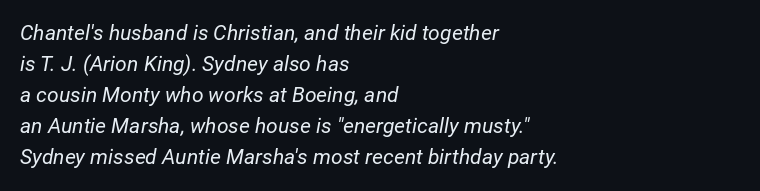
The image shows 21 px text type, italic (leaning right); set left-aligned, normal line spacing (1.48x), normal letter spacing, not underlined.
